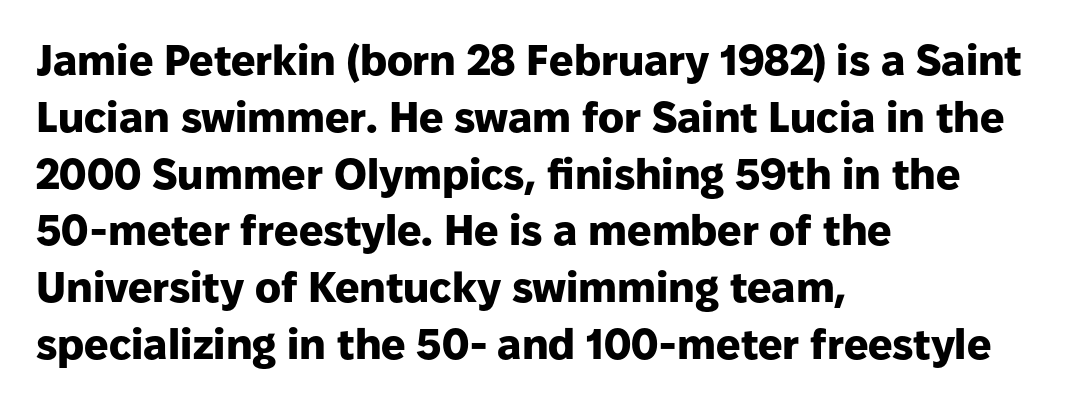
Q: Is the text bold? A: Yes.
Q: Is the text italic (slanted)? A: No, it is upright.
Q: Is the typeface a serif or a sans-serif typeface? A: Sans-serif.
Q: Is the text underlined? A: No.
Q: How is the paragraph aligned? A: Left-aligned.
Q: Is the spacing between letters normal or unusually wide? A: Normal.
Q: Is the spacing between lines tight, normal or loose? A: Normal.
Q: Width (condensed, normal, or wide)? A: Normal.
Q: Stroke contrast? A: Low.
Q: x-height? A: Medium.
Q: Monospaced? A: No.
